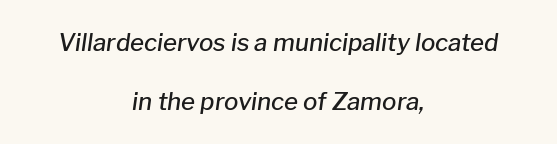
Q: Is the text bold? A: Semi-bold.
Q: Is the text italic (slanted)? A: Yes, it leans right by about 8 degrees.
Q: Is the text underlined? A: No.
Q: How is the paragraph aligned? A: Centered.
Q: Is the spacing between letters normal or unusually wide? A: Normal.
Q: Is the spacing between lines tight, normal or loose? A: Loose.
